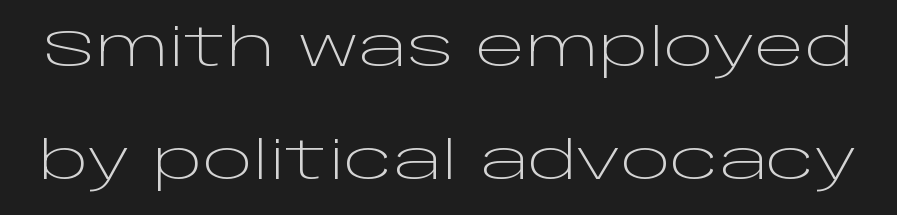
Proportional: the letters do not fall into vertical columns. The gap between lines stays unmarked. Is the stroke heavy? The answer is a plain regular-or-lighter. The font family rendered here belongs to the sans-serif group. The designer dialed line spacing up above the default.
